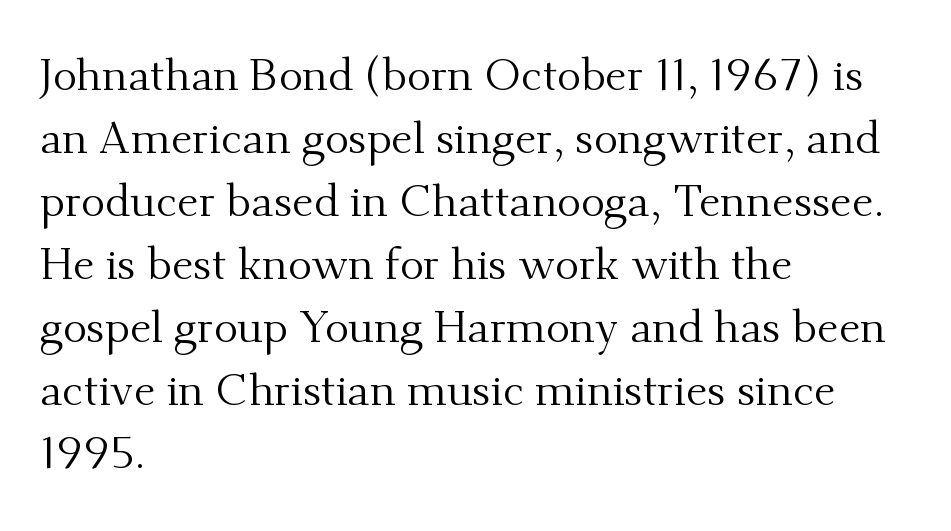
The image shows 45 px regular-weight serif type, upright; set left-aligned, normal line spacing (1.4x), normal letter spacing, not underlined; medium stroke contrast and a small x-height.
